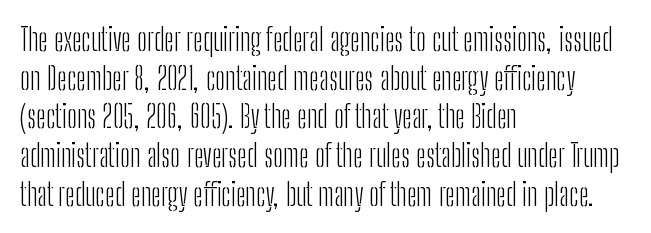
There is no visible air inserted between adjacent glyphs. What's the leading like? Ordinary, nothing unusual. Serifs: no, the terminals of the letterforms are clean. The rendering uses natural spacing where letterforms have individual widths. A bare baseline throughout the passage. No letter is thick-stroked: the sample isn't bold.
